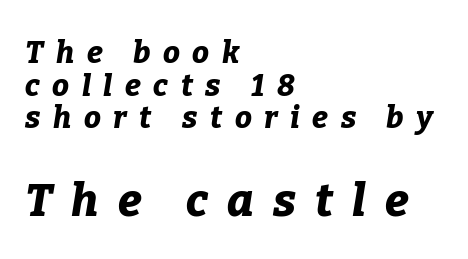
Q: Is the text bold? A: Yes.
Q: Is the text italic (slanted)? A: Yes, it leans right by about 9 degrees.
Q: Is the text underlined? A: No.
Q: How is the paragraph aligned? A: Left-aligned.
Q: Is the spacing between letters normal or unusually wide? A: Unusually wide.
Q: Is the spacing between lines tight, normal or loose? A: Tight.
Q: Which block of text is set in a larger size, the first (top) or the second (bottom)? A: The second (bottom) one.
Q: Width (condensed, normal, or wide)? A: Normal.
Q: Stroke contrast? A: Low.
Q: x-height? A: Medium.
Q: Monospaced? A: No.
